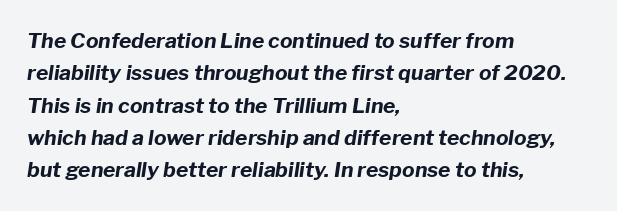
Its strokes are broad and dark, the hallmark of bold type. The passage shown leans; its letterforms are oblique. Notice how descenders clear the ascenders below comfortably — that's standard leading. The letterforms sit shoulder to shoulder at normal distance. Typeset ragged right — the left edge is the straight one. Decoration check: the copy has no underline.
